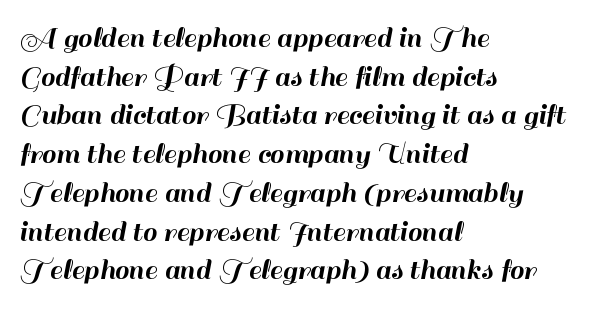
The image shows 32 px sans-serif type; set left-aligned, line spacing 1.21x, normal letter spacing, not underlined; high stroke contrast and a small x-height.
